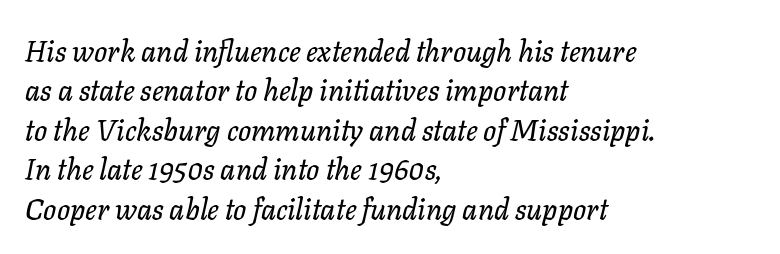
{"italic": "yes", "lean": "right", "slant_degrees": 11, "width": "normal", "stroke_contrast": "low", "x_height": "medium", "monospaced": "no", "underline": "no", "align": "left", "line_spacing": "normal", "line_spacing_ratio": 1.36, "letter_spacing": "normal", "letter_spacing_em": 0.0, "glyph_px": 29}
